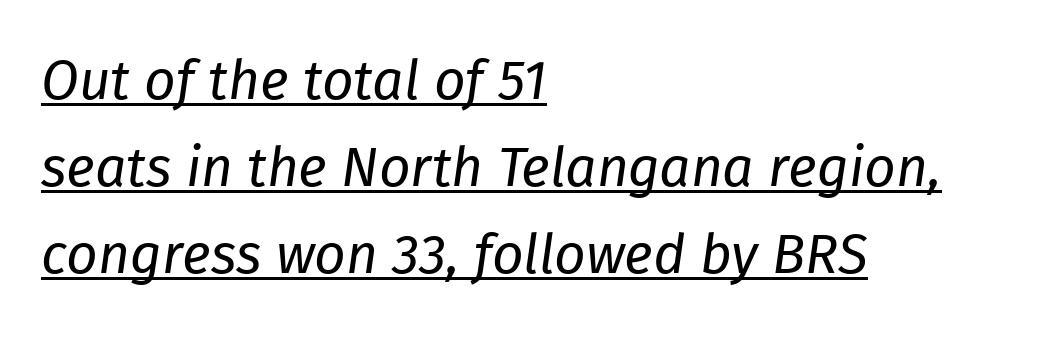
Q: Is the text bold? A: No.
Q: Is the text italic (slanted)? A: Yes, it leans right by about 8 degrees.
Q: Is the text underlined? A: Yes.
Q: How is the paragraph aligned? A: Left-aligned.
Q: Is the spacing between letters normal or unusually wide? A: Normal.
Q: Is the spacing between lines tight, normal or loose? A: Normal.
Q: Width (condensed, normal, or wide)? A: Normal.
Q: Stroke contrast? A: Low.
Q: x-height? A: Medium.
Q: Monospaced? A: No.
